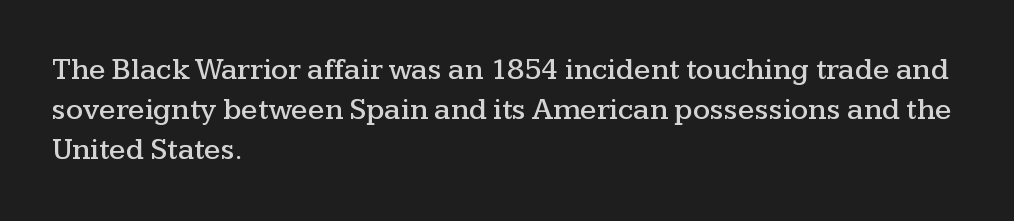
{"serif": "yes", "italic": "no", "width": "wide", "stroke_contrast": "medium", "x_height": "medium", "monospaced": "no", "underline": "no", "align": "left", "line_spacing": "normal", "line_spacing_ratio": 1.34, "letter_spacing": "normal", "letter_spacing_em": 0.0, "glyph_px": 30}
